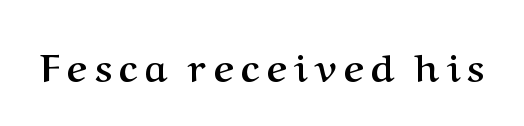
{"serif": "yes", "italic": "no", "bold": "yes", "weight": "semibold", "width": "normal", "stroke_contrast": "medium", "x_height": "medium", "monospaced": "no", "underline": "no", "glyph_px": 39}
